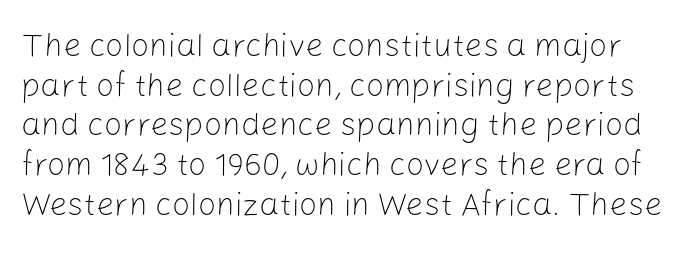
Q: Is the text bold? A: No.
Q: Is the text italic (slanted)? A: No, it is upright.
Q: Is the typeface a serif or a sans-serif typeface? A: Sans-serif.
Q: Is the text underlined? A: No.
Q: Is the spacing between letters normal or unusually wide? A: Normal.
Q: Width (condensed, normal, or wide)? A: Normal.
Q: Stroke contrast? A: Low.
Q: x-height? A: Medium.
Q: Monospaced? A: No.
